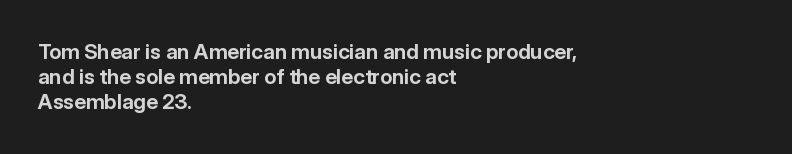
The image shows 21 px bold type, upright; set left-aligned, line spacing 1.2x, normal letter spacing, not underlined.
